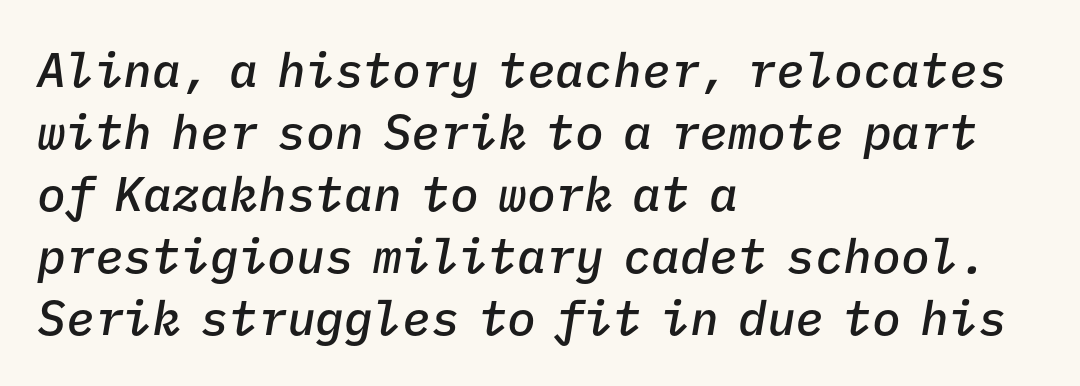
Q: Is the text bold? A: Semi-bold.
Q: Is the text italic (slanted)? A: Yes, it leans right by about 9 degrees.
Q: Is the text underlined? A: No.
Q: How is the paragraph aligned? A: Left-aligned.
Q: Is the spacing between letters normal or unusually wide? A: Normal.
Q: Is the spacing between lines tight, normal or loose? A: Normal.
Q: Width (condensed, normal, or wide)? A: Normal.
Q: Stroke contrast? A: Low.
Q: x-height? A: Medium.
Q: Monospaced? A: Yes.
